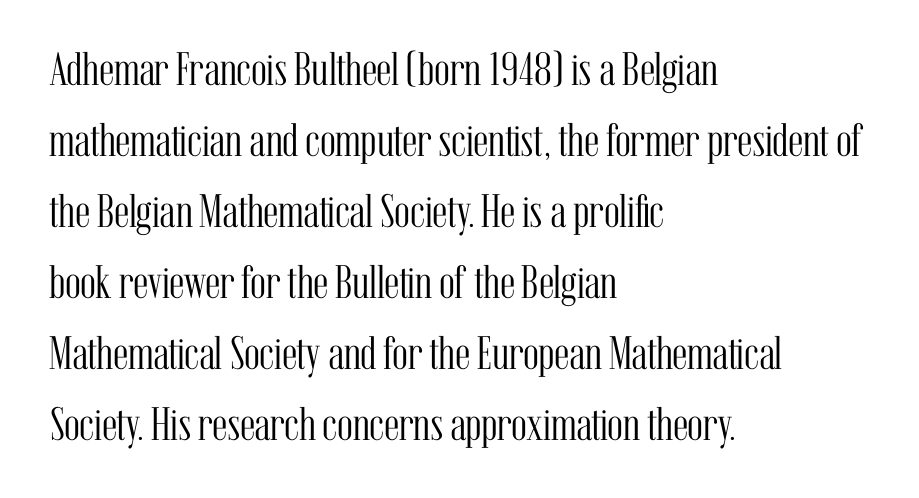
The image shows 47 px light, condensed serif type, upright; set left-aligned, normal line spacing (1.51x), normal letter spacing, not underlined; medium stroke contrast and a medium x-height.
